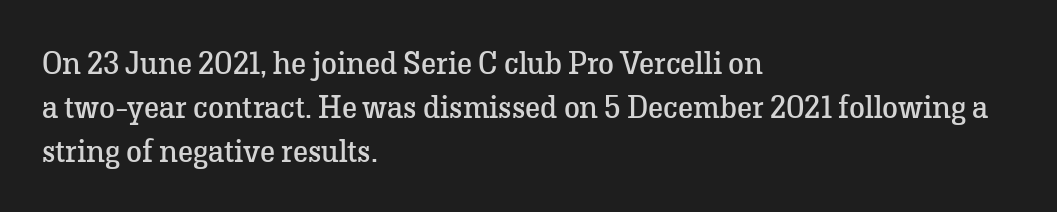
The lettering holds an erect, upright posture throughout. The rendering shows small feet on the letterforms — a serif design. The typesetting does not lean heavy: it is not bold. Evenly set lines give the paragraph a standard silhouette.
